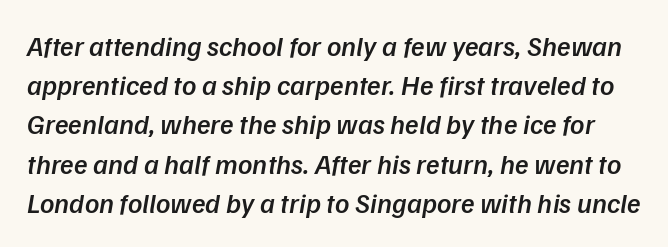
{"serif": "no", "bold": "semi", "weight": "semibold", "width": "normal", "stroke_contrast": "low", "x_height": "medium", "monospaced": "no", "underline": "no", "line_spacing": "normal", "line_spacing_ratio": 1.4, "letter_spacing": "normal", "letter_spacing_em": 0.0, "glyph_px": 28}
